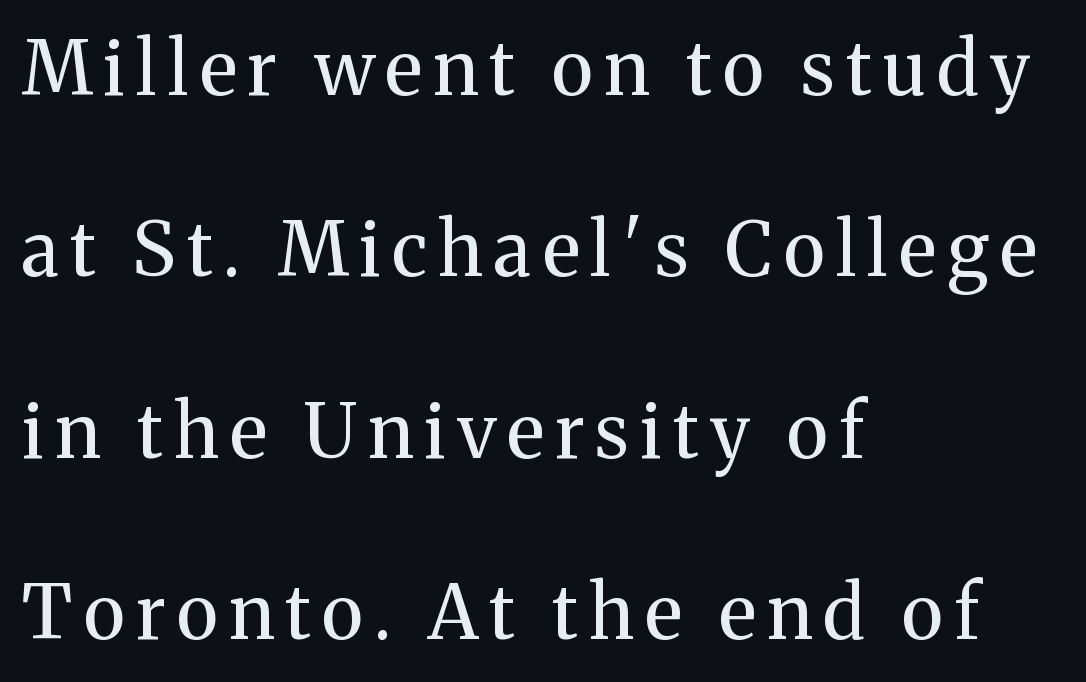
Visually the block forms a straight wall on the left and a jagged coastline on the right. It's the straight-up-and-down kind of type. The string is rendered with underlining switched off. Does the leading feel generous? Absolutely, it's lavish.
